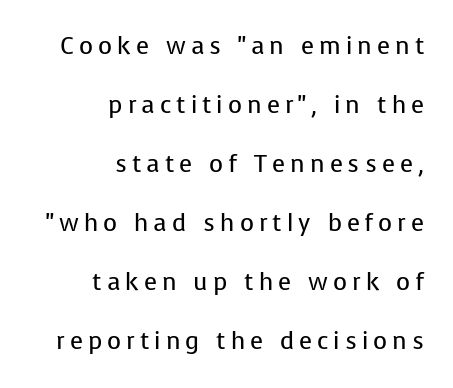
The image shows 24 px text type, upright; set right-aligned, loose line spacing (2.46x), unusually wide letter spacing (+0.21 em), not underlined.
